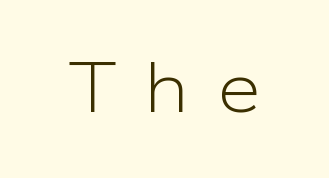
The image shows 71 px light sans-serif type, upright; set unusually wide letter spacing (+0.39 em), not underlined; low stroke contrast and a medium x-height.
